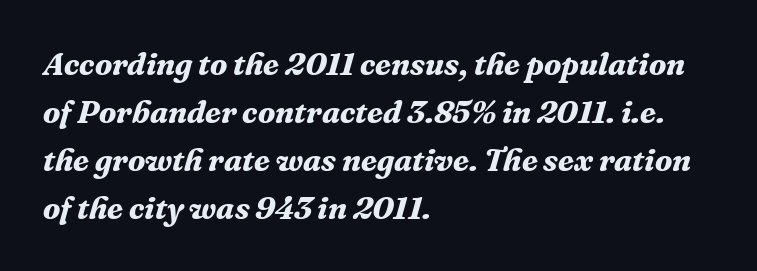
Q: Is the text bold? A: Yes.
Q: Is the text italic (slanted)? A: Yes, it leans right by about 16 degrees.
Q: Is the typeface a serif or a sans-serif typeface? A: Serif.
Q: Is the text underlined? A: No.
Q: How is the paragraph aligned? A: Left-aligned.
Q: Is the spacing between letters normal or unusually wide? A: Normal.
Q: Is the spacing between lines tight, normal or loose? A: Normal.
Q: Width (condensed, normal, or wide)? A: Normal.
Q: Stroke contrast? A: Medium.
Q: x-height? A: Medium.
Q: Monospaced? A: No.
